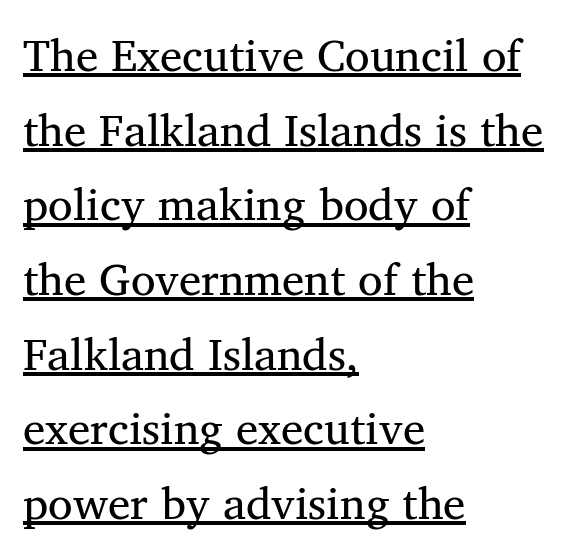
{"serif": "yes", "italic": "no", "bold": "no", "weight": "regular", "width": "normal", "stroke_contrast": "medium", "x_height": "medium", "monospaced": "no", "underline": "yes", "align": "left", "line_spacing": "normal", "line_spacing_ratio": 1.66, "letter_spacing": "normal", "letter_spacing_em": 0.0, "glyph_px": 45}
